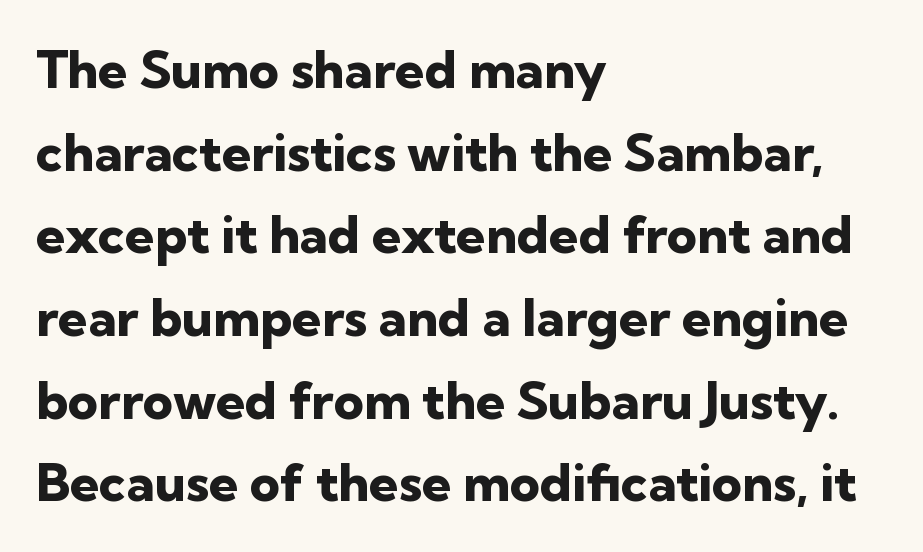
Q: Is the text bold? A: Yes.
Q: Is the text italic (slanted)? A: No, it is upright.
Q: Is the typeface a serif or a sans-serif typeface? A: Sans-serif.
Q: Is the text underlined? A: No.
Q: How is the paragraph aligned? A: Left-aligned.
Q: Is the spacing between letters normal or unusually wide? A: Normal.
Q: Is the spacing between lines tight, normal or loose? A: Normal.
Q: Width (condensed, normal, or wide)? A: Normal.
Q: Stroke contrast? A: Low.
Q: x-height? A: Medium.
Q: Monospaced? A: No.
